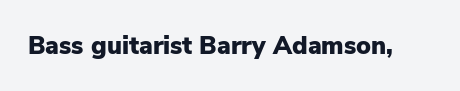
Q: Is the text bold? A: Yes.
Q: Is the text italic (slanted)? A: No, it is upright.
Q: Is the text underlined? A: No.
Q: Is the spacing between letters normal or unusually wide? A: Normal.
